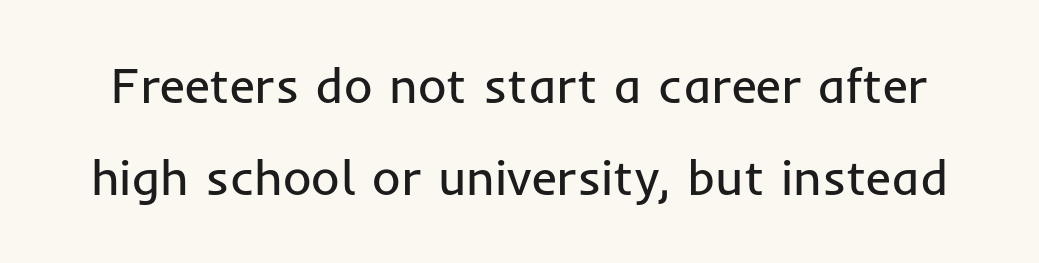
Q: Is the text bold? A: No.
Q: Is the text italic (slanted)? A: No, it is upright.
Q: Is the typeface a serif or a sans-serif typeface? A: Sans-serif.
Q: Is the text underlined? A: No.
Q: Is the spacing between letters normal or unusually wide? A: Normal.
Q: Width (condensed, normal, or wide)? A: Normal.
Q: Stroke contrast? A: Low.
Q: x-height? A: Medium.
Q: Monospaced? A: No.
